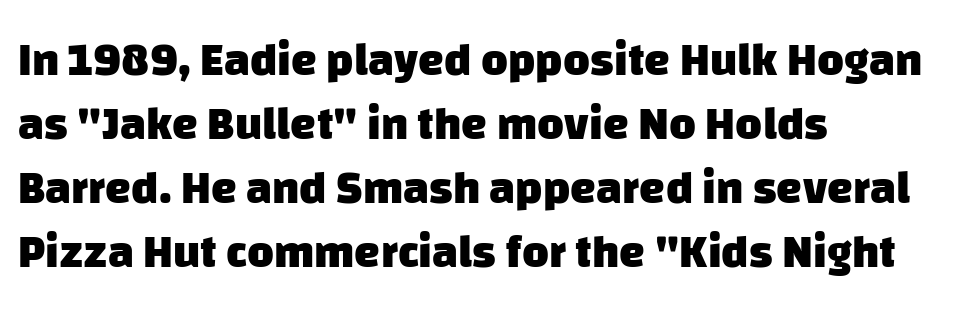
The image shows 46 px heavy sans-serif type; set left-aligned, normal line spacing (1.39x), normal letter spacing, not underlined; low stroke contrast and a large x-height.
